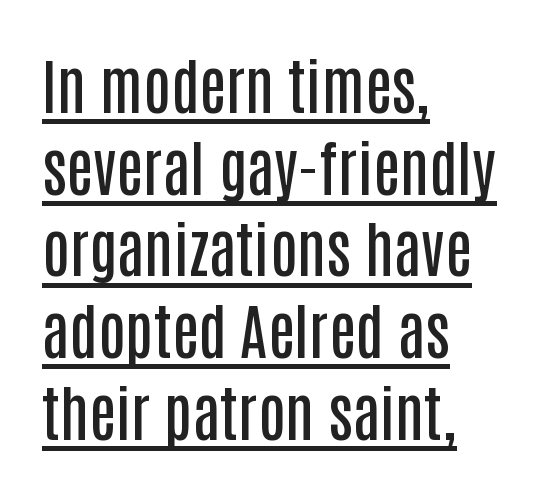
The image shows 61 px semibold, condensed sans-serif type, upright; set left-aligned, normal line spacing (1.34x), normal letter spacing, underlined; low stroke contrast and a large x-height.
